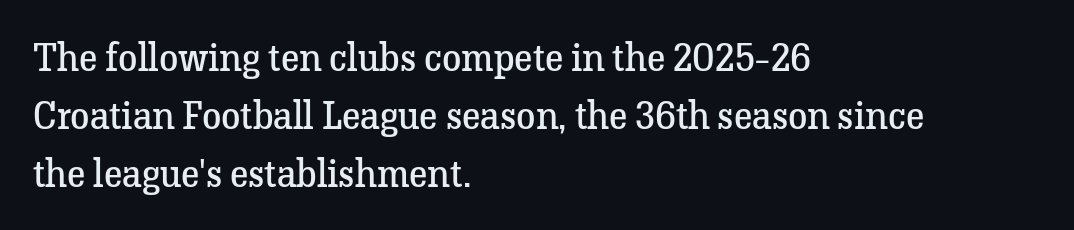
The image shows 39 px regular-weight serif type, upright; set left-aligned, normal line spacing (1.49x), normal letter spacing, not underlined; low stroke contrast and a medium x-height.
